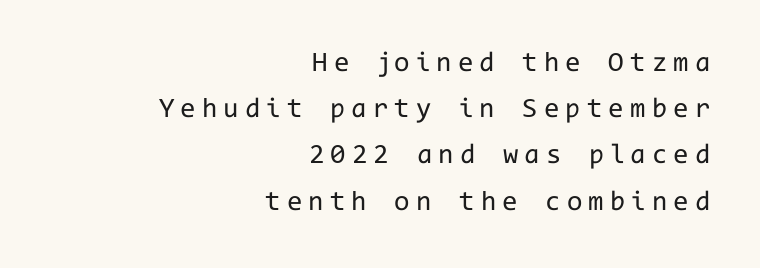
The strokes carry an ordinary text weight at most. The letters stand upright; this is a roman face. If you measured baseline to baseline, you'd find a middling distance. The font family rendered here belongs to the sans-serif group. The strip under each line holds only bare page. Display-style spreading of the glyphs; the letterfit is very open.
